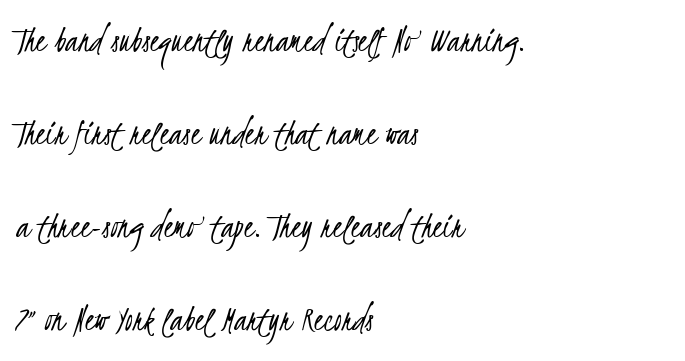
The image shows 38 px light, condensed sans-serif type; set left-aligned, loose line spacing (2.45x), normal letter spacing, not underlined; low stroke contrast and a small x-height.
